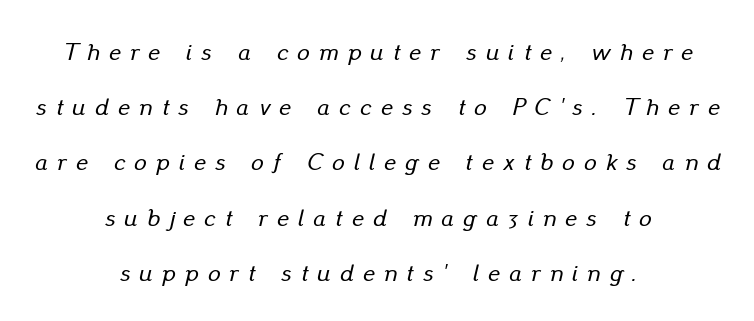
Observe the lean: these are italic letterforms. The type is letterspaced generously, with wide tracking. Lines of text with bare space underneath. The vertical gap from one line to the next is large. Horizontal alignment here is central, giving a formal, balanced look.
